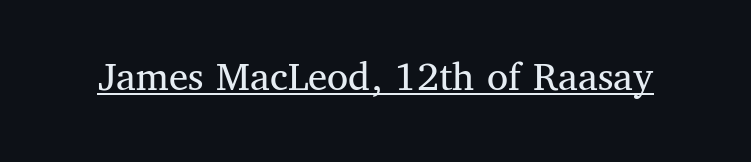
Q: Is the text bold? A: No.
Q: Is the text italic (slanted)? A: No, it is upright.
Q: Is the typeface a serif or a sans-serif typeface? A: Serif.
Q: Is the text underlined? A: Yes.
Q: Is the spacing between letters normal or unusually wide? A: Normal.
Q: Width (condensed, normal, or wide)? A: Normal.
Q: Stroke contrast? A: Medium.
Q: x-height? A: Medium.
Q: Monospaced? A: No.
